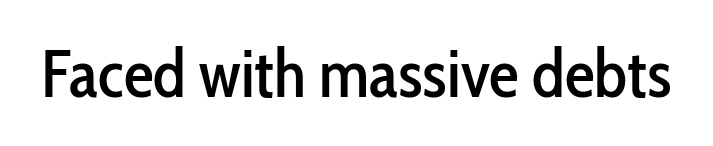
In terms of letterspacing, this is plain default setting. A typesetter would label this face a sans. These lines are rendered in a variable-pitch font. Rule under the text: the space is simply empty.
